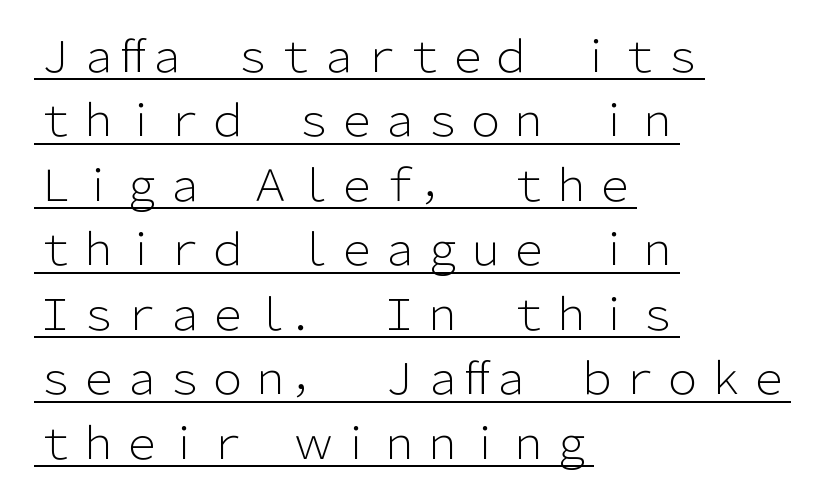
Q: Is the text bold? A: No.
Q: Is the text italic (slanted)? A: No, it is upright.
Q: Is the typeface a serif or a sans-serif typeface? A: Sans-serif.
Q: Is the text underlined? A: Yes.
Q: How is the paragraph aligned? A: Left-aligned.
Q: Is the spacing between letters normal or unusually wide? A: Normal.
Q: Is the spacing between lines tight, normal or loose? A: Normal.
Q: Width (condensed, normal, or wide)? A: Normal.
Q: Stroke contrast? A: Low.
Q: x-height? A: Medium.
Q: Monospaced? A: No.
